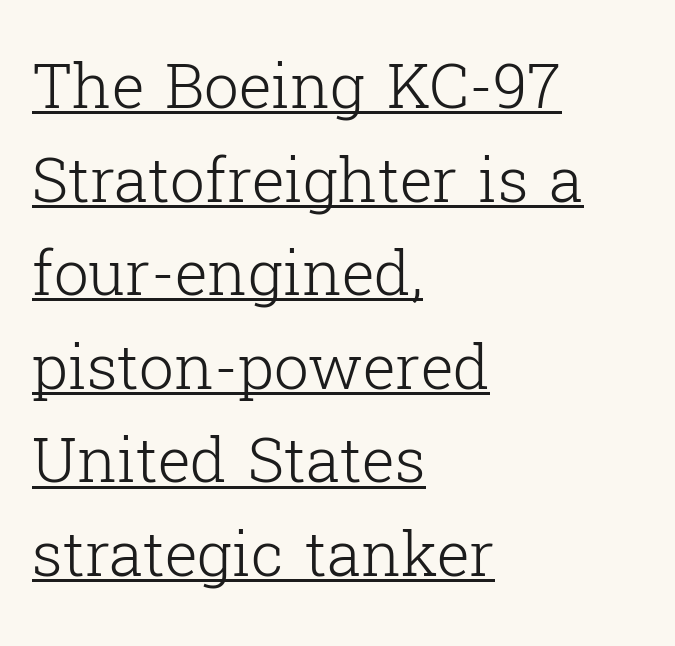
Honestly, the letter spacing is just normal — you wouldn't notice it. The passage shown is underscored from start to finish. You could not count columns in this text — the font is proportionally spaced. No extra ink here — the face is not bold. The lines in this sample share a left origin and differ only in where they stop. The typography opts for an upright posture over an oblique one.
